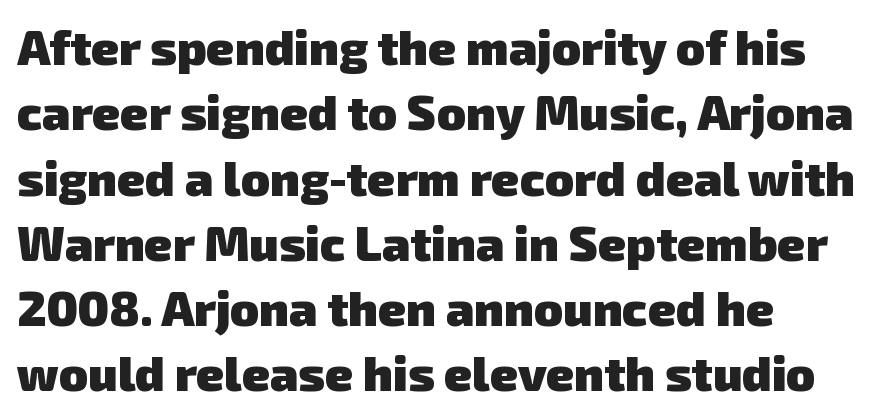
Students, this is bold: see how much ink each stroke carries. The ragged edge is on the right, which tells us the setting is flush left. Honestly, the row spacing looks completely unremarkable. The gaps between neighbouring characters are ordinary and unremarkable.
